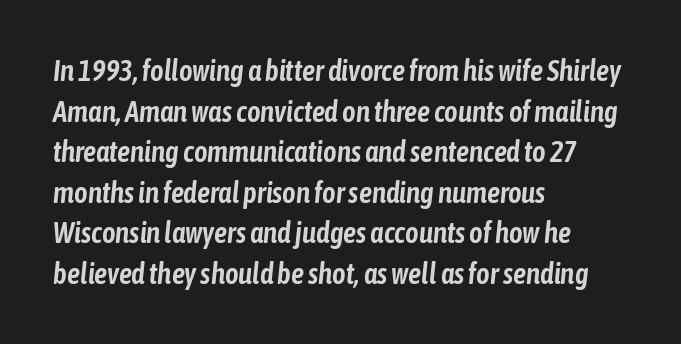
The image shows 29 px condensed type, italic (leaning right); set left-aligned, normal line spacing (1.4x), normal letter spacing, not underlined; low stroke contrast and a medium x-height.
